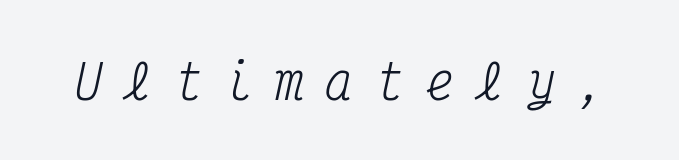
The image shows 47 px regular-weight, condensed serif type, italic (leaning right), monospaced; set unusually wide letter spacing (+0.47 em), not underlined; medium stroke contrast and a medium x-height.
